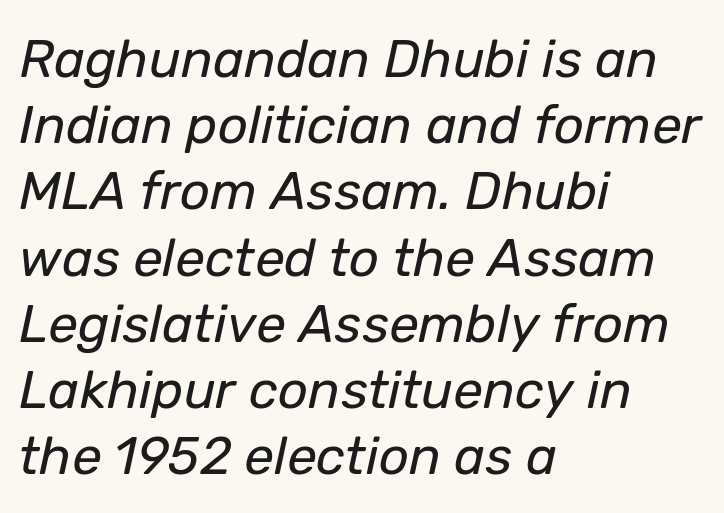
The image shows 53 px regular-weight type, italic (leaning right); set left-aligned, normal line spacing (1.25x), normal letter spacing, not underlined; low stroke contrast and a medium x-height.
